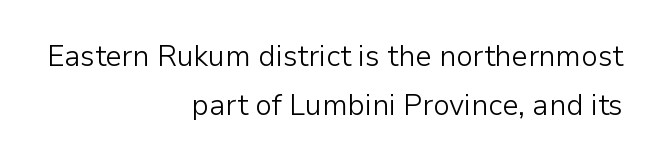
{"serif": "no", "italic": "no", "bold": "no", "weight": "light", "width": "normal", "stroke_contrast": "low", "x_height": "medium", "monospaced": "no", "underline": "no", "align": "right", "line_spacing": "normal", "line_spacing_ratio": 1.68, "letter_spacing": "normal", "letter_spacing_em": 0.0, "glyph_px": 29}
